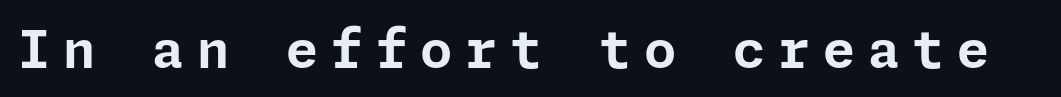
Q: Is the text bold? A: Yes.
Q: Is the text italic (slanted)? A: No, it is upright.
Q: Is the typeface a serif or a sans-serif typeface? A: Sans-serif.
Q: Is the text underlined? A: No.
Q: Is the spacing between letters normal or unusually wide? A: Unusually wide.
Q: Width (condensed, normal, or wide)? A: Normal.
Q: Stroke contrast? A: Low.
Q: x-height? A: Medium.
